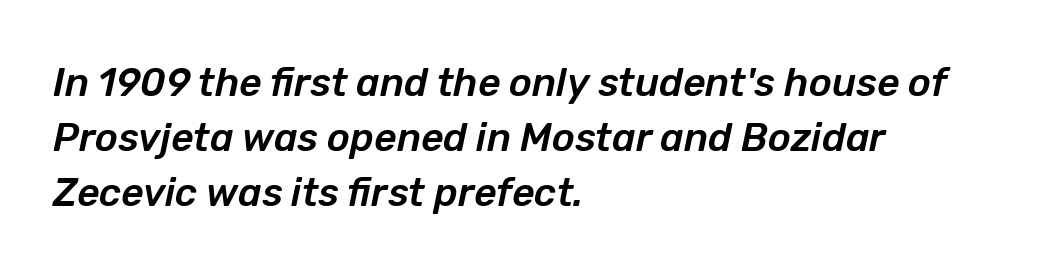
Q: Is the text italic (slanted)? A: Yes, it leans right by about 12 degrees.
Q: Is the text underlined? A: No.
Q: How is the paragraph aligned? A: Left-aligned.
Q: Is the spacing between letters normal or unusually wide? A: Normal.
Q: Is the spacing between lines tight, normal or loose? A: Normal.
Q: Width (condensed, normal, or wide)? A: Normal.
Q: Stroke contrast? A: Low.
Q: x-height? A: Medium.
Q: Monospaced? A: No.
